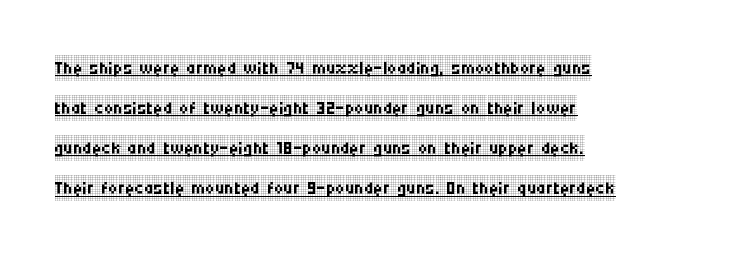
Q: Is the text bold? A: No.
Q: Is the text italic (slanted)? A: No, it is upright.
Q: Is the text underlined? A: Yes.
Q: How is the paragraph aligned? A: Left-aligned.
Q: Is the spacing between letters normal or unusually wide? A: Normal.
Q: Is the spacing between lines tight, normal or loose? A: Normal.
